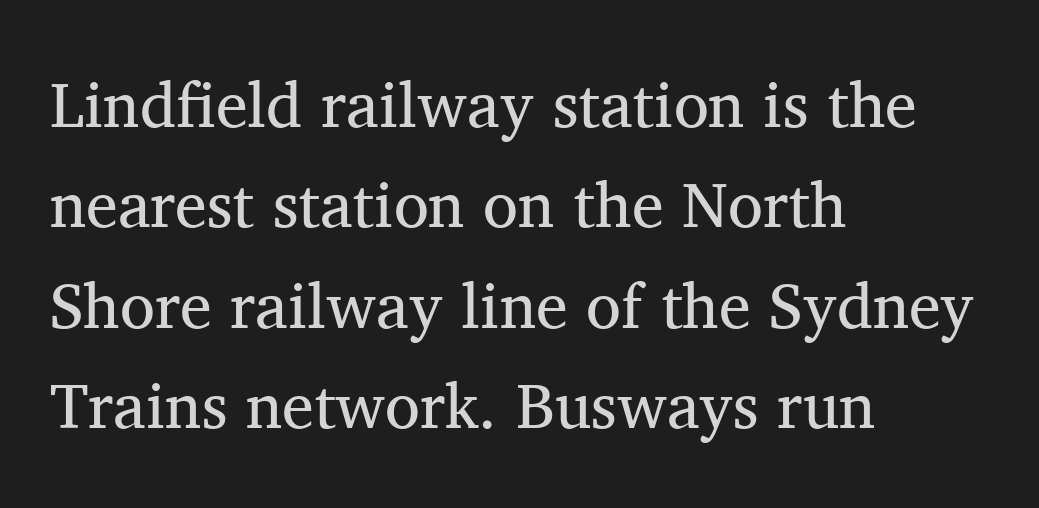
The paragraph shown leans on its left margin. Nothing unusual about the tracking: characters are spaced as the font intends. You can tell it's not italic because the verticals are truly vertical. This sample has the flowing, uneven cadence of proportional lettering. The block of text has a typical density, with ordinary space between rows. The font sits on the lighter half of the weight spectrum, regular included.
